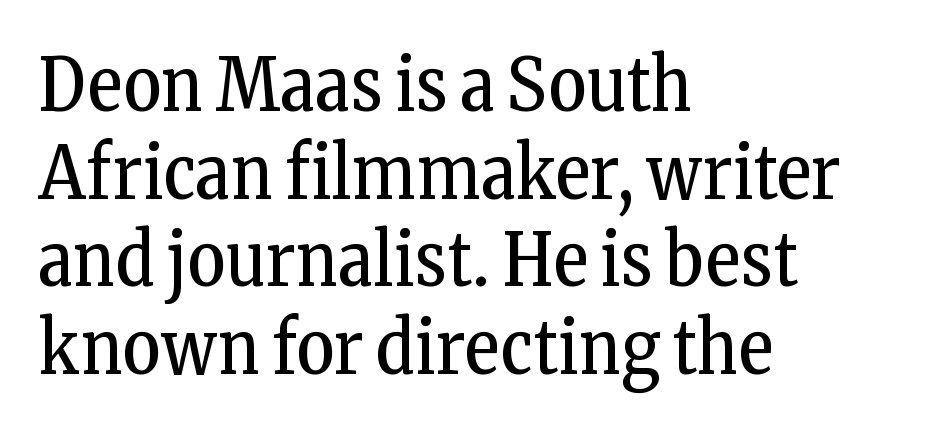
The image shows 73 px regular-weight, condensed serif type, upright; set left-aligned, line spacing 1.2x, normal letter spacing, not underlined; low stroke contrast and a medium x-height.
